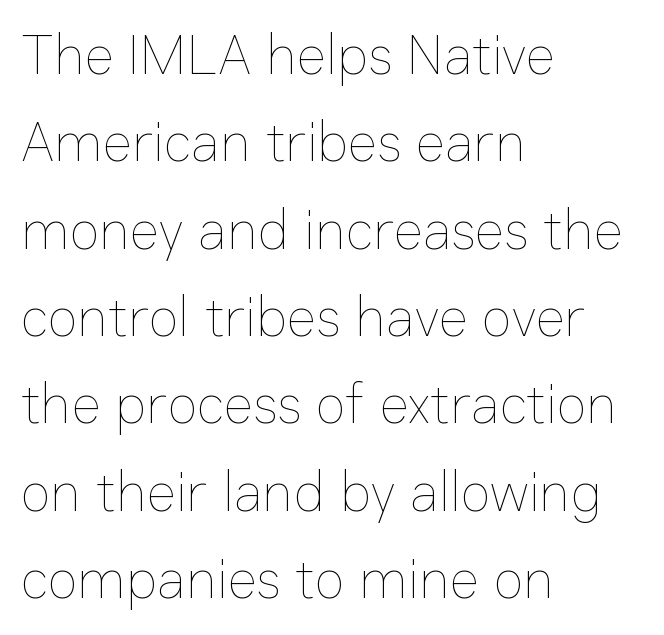
{"italic": "no", "bold": "no", "weight": "thin", "width": "normal", "stroke_contrast": "low", "x_height": "medium", "monospaced": "no", "underline": "no", "align": "left", "line_spacing": "normal", "line_spacing_ratio": 1.56, "letter_spacing": "normal", "letter_spacing_em": 0.0, "glyph_px": 56}
